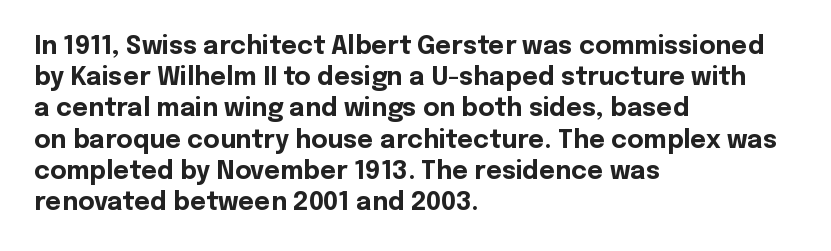
The image shows 25 px bold type, upright; set left-aligned, normal line spacing (1.25x), normal letter spacing, not underlined.
